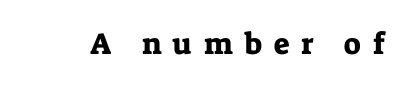
The image shows 30 px serif type, upright; set unusually wide letter spacing (+0.4 em), not underlined; low stroke contrast and a medium x-height.
